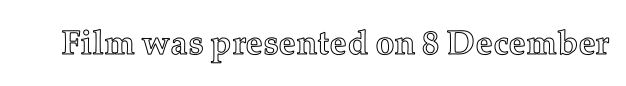
Q: Is the text italic (slanted)? A: No, it is upright.
Q: Is the text underlined? A: No.
Q: Is the spacing between letters normal or unusually wide? A: Normal.
Q: Width (condensed, normal, or wide)? A: Normal.
Q: x-height? A: Medium.
Q: Monospaced? A: No.
